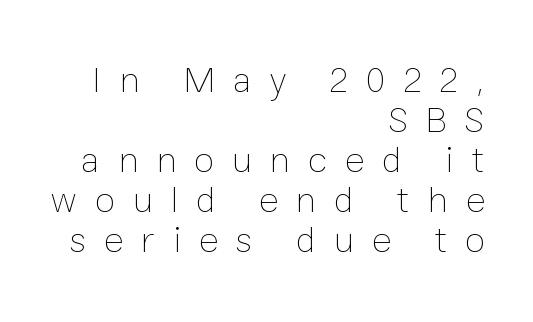
The foot of each line stays bare and open. The line-height multiplier appears low, near solid setting. Typeset ragged left — the right edge is the straight one. The letters advance in unequal steps, a hallmark of proportional type.
